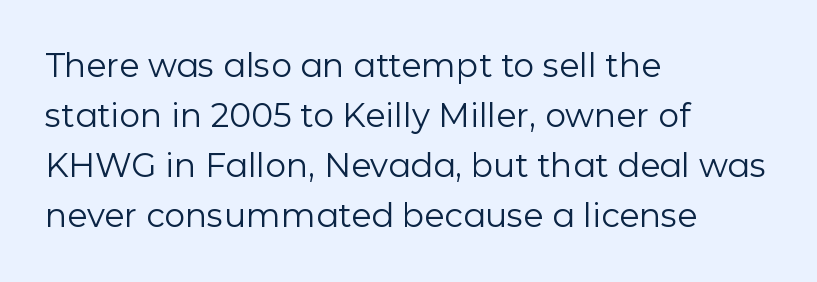
Letters have the restrained weight of plain body copy at most. Examine the stroke ends and you'll find no serifs. What's the leading like? Ordinary, nothing unusual. Spacing verdict: proportional, widths tailored to each character.
